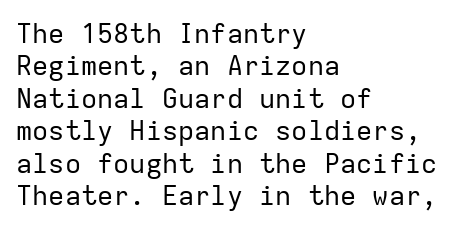
{"italic": "no", "bold": "no", "underline": "no", "align": "left", "line_spacing_ratio": 1.2, "letter_spacing": "normal", "letter_spacing_em": 0.0, "glyph_px": 27}
